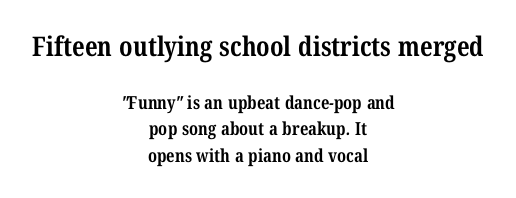
{"bold": "yes", "underline": "no", "align": "center", "line_spacing": "normal", "line_spacing_ratio": 1.48, "letter_spacing": "normal", "letter_spacing_em": 0.0, "larger_block": "first", "size_ratio": 1.5, "glyph_px": 27}
